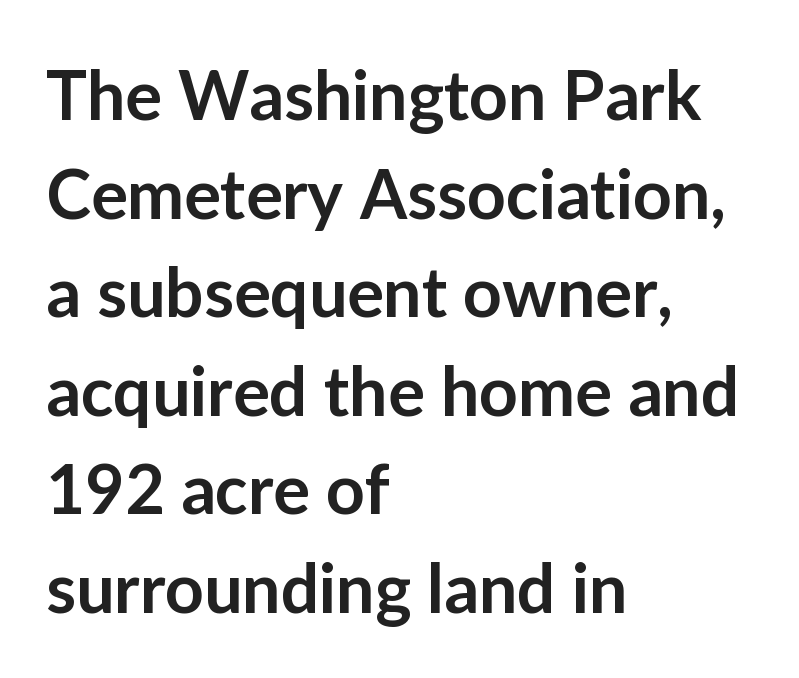
The image shows 68 px semibold sans-serif type, upright; set left-aligned, normal line spacing (1.45x), normal letter spacing, not underlined; low stroke contrast and a medium x-height.
